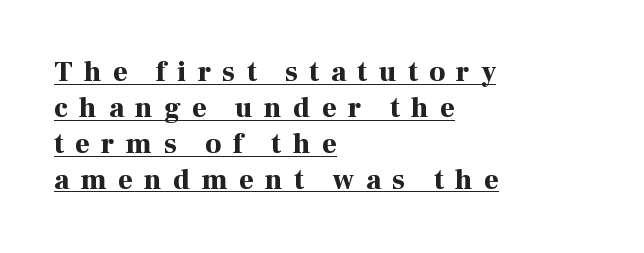
Q: Is the text bold? A: Yes.
Q: Is the text italic (slanted)? A: No, it is upright.
Q: Is the typeface a serif or a sans-serif typeface? A: Serif.
Q: Is the text underlined? A: Yes.
Q: How is the paragraph aligned? A: Left-aligned.
Q: Is the spacing between letters normal or unusually wide? A: Unusually wide.
Q: Is the spacing between lines tight, normal or loose? A: Normal.
Q: Width (condensed, normal, or wide)? A: Normal.
Q: Stroke contrast? A: High.
Q: x-height? A: Medium.
Q: Monospaced? A: No.
